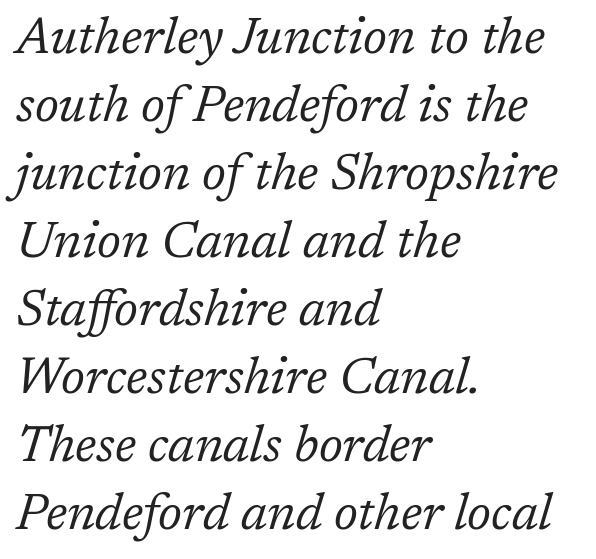
I'd call this a serif setting — the letters wear small feet. The gap between lines stays unmarked. A quiet, ordinary-to-light weight characterises the typeface. The leading is moderate, giving the passage an even texture. Style check: oblique. You could not count columns in this text — the font is proportionally spaced.
